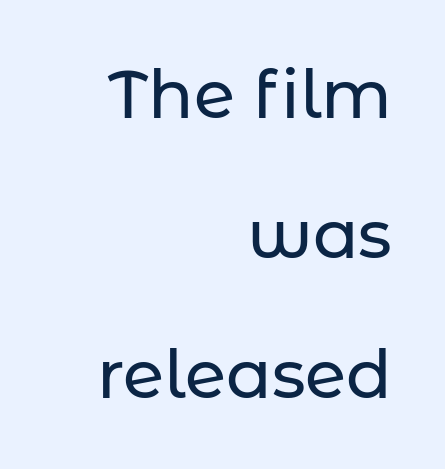
These lines are rendered in a variable-pitch font. Posture: straight, roman, zero tilt. Which margin do the lines hug? The right one — the left edge is uneven. Tracking here is standard; glyphs follow each other at the usual distance. Horizontal bands of white between lines are thick stripes. Clear beneath every line of the passage.
